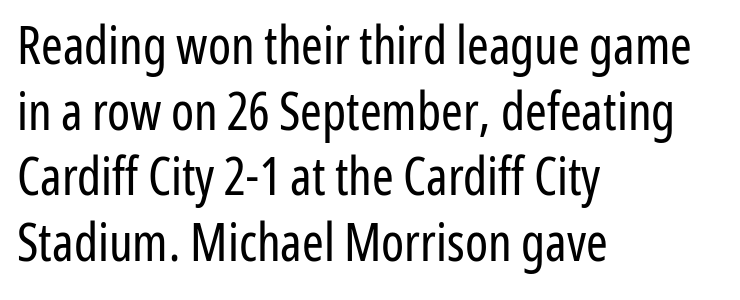
The passage shown is not underscored anywhere. In CSS terms this would be text-align: left. Each new line begins a customary step beneath the previous one. Serif or sans? Sans — the stroke terminals are bare. Weight: regular or lighter.
